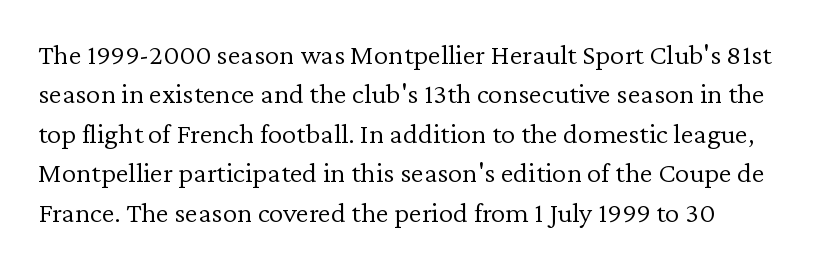
Posture: straight, roman, zero tilt. Is the stroke heavy? The answer is a plain regular-or-lighter. Character widths vary here, with narrow letters taking less room than wide ones. The space beneath each line is pristine and unruled.
